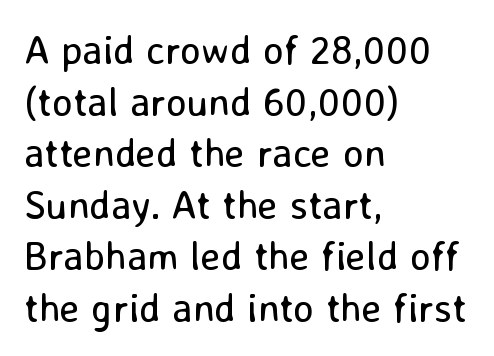
The image shows 40 px regular-weight sans-serif type, upright; set left-aligned, normal line spacing (1.29x), normal letter spacing, not underlined; low stroke contrast and a medium x-height.
